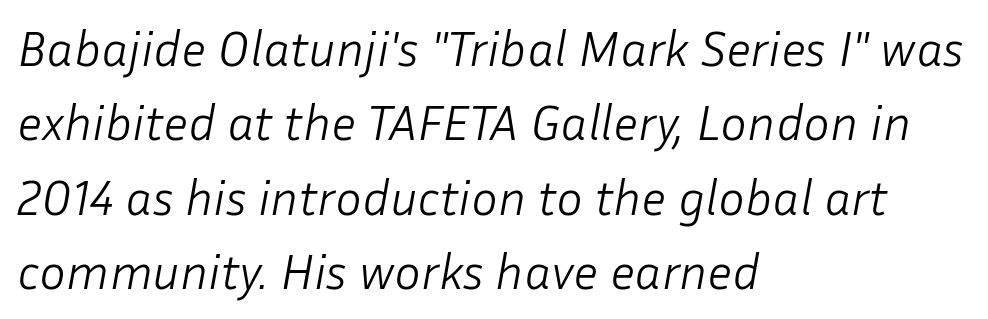
Q: Is the text bold? A: No.
Q: Is the text italic (slanted)? A: Yes, it leans right by about 10 degrees.
Q: Is the text underlined? A: No.
Q: How is the paragraph aligned? A: Left-aligned.
Q: Is the spacing between letters normal or unusually wide? A: Normal.
Q: Is the spacing between lines tight, normal or loose? A: Normal.
Q: Width (condensed, normal, or wide)? A: Normal.
Q: Stroke contrast? A: Low.
Q: x-height? A: Medium.
Q: Monospaced? A: No.
